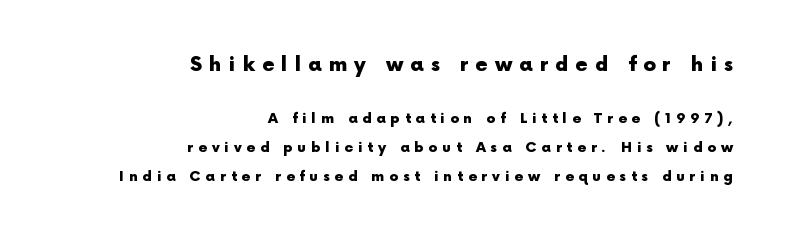
The image shows 20 px bold type, upright; set right-aligned, loose line spacing (2.06x), unusually wide letter spacing (+0.35 em), not underlined; the first (top) block is 1.43x larger.
